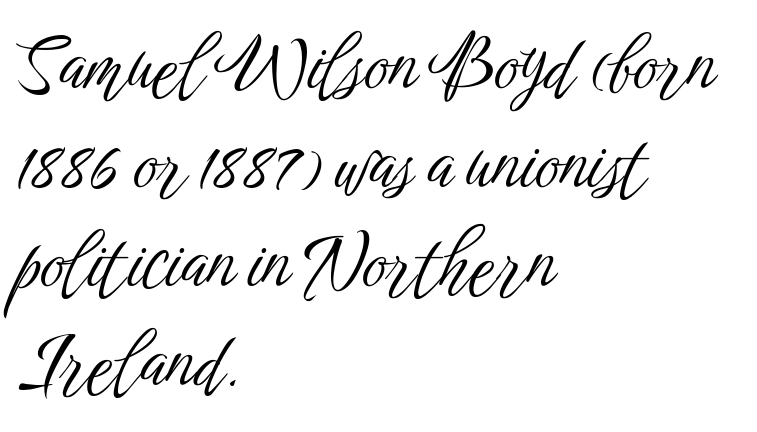
{"serif": "no", "bold": "no", "weight": "light", "width": "condensed", "stroke_contrast": "low", "x_height": "medium", "monospaced": "no", "underline": "no", "align": "left", "line_spacing": "normal", "line_spacing_ratio": 1.32, "letter_spacing": "normal", "letter_spacing_em": 0.0, "glyph_px": 75}
